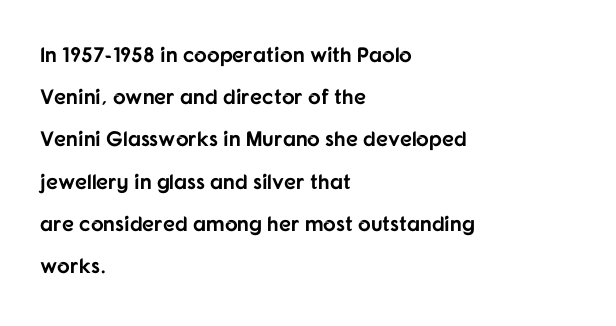
Bold? Absolutely — the strokes are thick and heavy. The lettering stays uniformly vertical, giving the passage a roman look. The rendering anchors every line to the left-hand side. Successive baselines arrive slowly, with a big drop between each.
